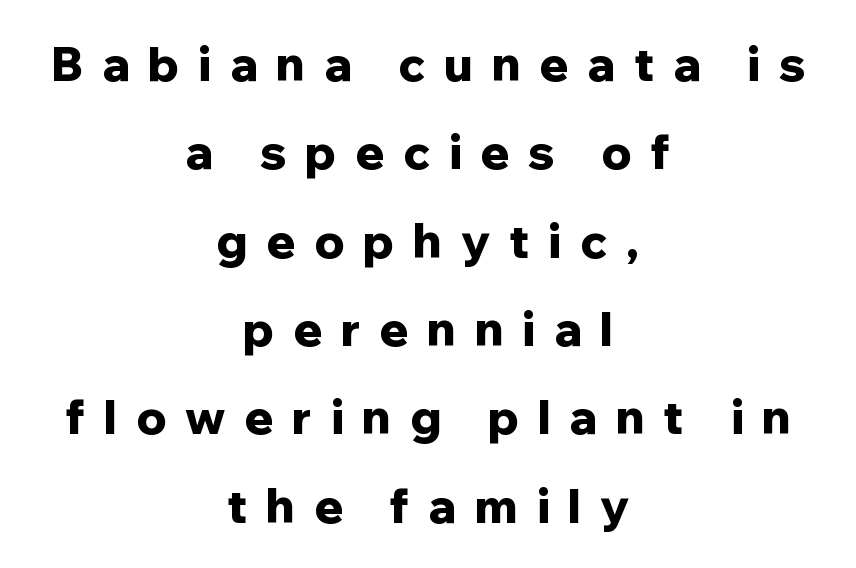
Q: Is the text bold? A: Yes.
Q: Is the text italic (slanted)? A: No, it is upright.
Q: Is the typeface a serif or a sans-serif typeface? A: Sans-serif.
Q: Is the text underlined? A: No.
Q: How is the paragraph aligned? A: Centered.
Q: Is the spacing between letters normal or unusually wide? A: Unusually wide.
Q: Width (condensed, normal, or wide)? A: Normal.
Q: Stroke contrast? A: Low.
Q: x-height? A: Medium.
Q: Monospaced? A: No.
